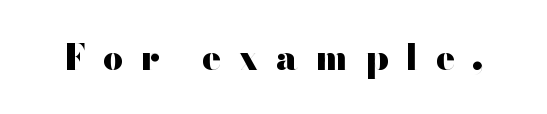
{"serif": "no", "italic": "no", "bold": "yes", "weight": "heavy", "width": "wide", "stroke_contrast": "high", "x_height": "small", "monospaced": "no", "underline": "no", "letter_spacing": "wide", "letter_spacing_em": 0.49, "glyph_px": 35}
